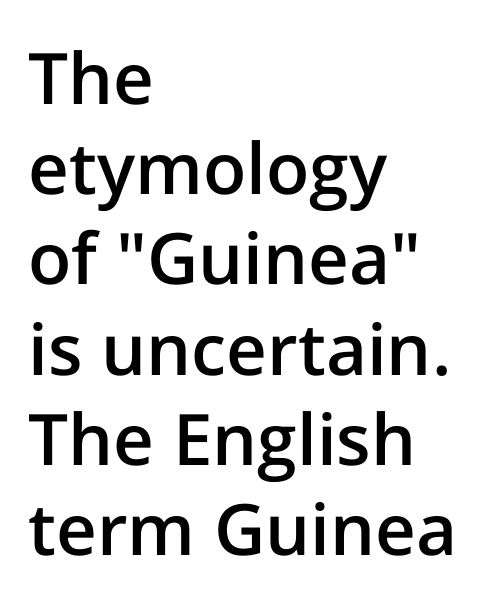
The image shows 71 px semibold sans-serif type, upright; set left-aligned, normal line spacing (1.27x), normal letter spacing, not underlined; low stroke contrast and a medium x-height.
